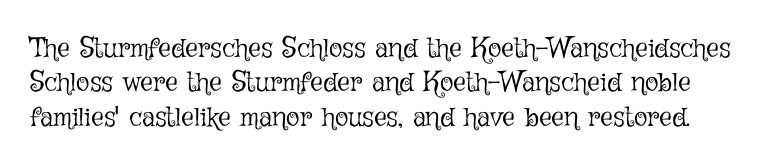
{"italic": "no", "bold": "no", "weight": "light", "width": "normal", "stroke_contrast": "low", "x_height": "medium", "monospaced": "no", "underline": "no", "line_spacing_ratio": 1.23, "letter_spacing": "normal", "letter_spacing_em": 0.0, "glyph_px": 28}
